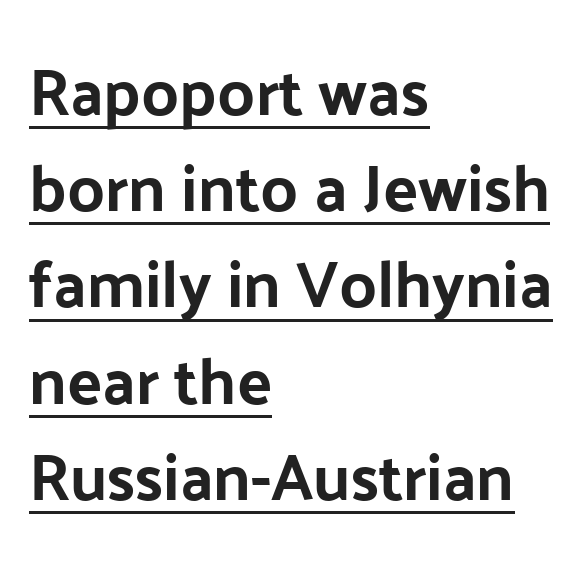
Q: Is the text bold? A: Yes.
Q: Is the text italic (slanted)? A: No, it is upright.
Q: Is the typeface a serif or a sans-serif typeface? A: Sans-serif.
Q: Is the text underlined? A: Yes.
Q: How is the paragraph aligned? A: Left-aligned.
Q: Is the spacing between letters normal or unusually wide? A: Normal.
Q: Is the spacing between lines tight, normal or loose? A: Normal.
Q: Width (condensed, normal, or wide)? A: Normal.
Q: Stroke contrast? A: Low.
Q: x-height? A: Medium.
Q: Monospaced? A: No.
